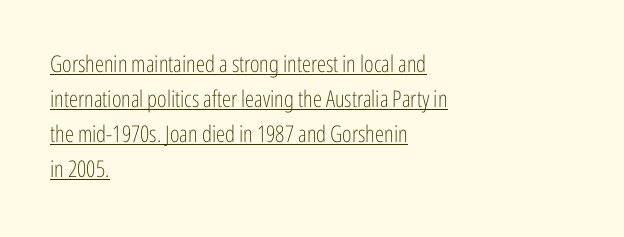
Q: Is the text bold? A: No.
Q: Is the text italic (slanted)? A: No, it is upright.
Q: Is the text underlined? A: Yes.
Q: How is the paragraph aligned? A: Left-aligned.
Q: Is the spacing between letters normal or unusually wide? A: Normal.
Q: Is the spacing between lines tight, normal or loose? A: Normal.
